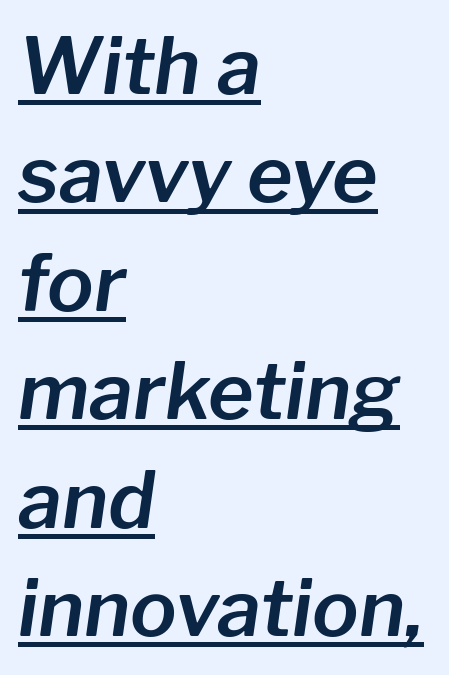
Q: Is the text italic (slanted)? A: Yes, it leans right by about 8 degrees.
Q: Is the text underlined? A: Yes.
Q: How is the paragraph aligned? A: Left-aligned.
Q: Is the spacing between letters normal or unusually wide? A: Normal.
Q: Is the spacing between lines tight, normal or loose? A: Normal.
Q: Width (condensed, normal, or wide)? A: Normal.
Q: Stroke contrast? A: Low.
Q: x-height? A: Medium.
Q: Monospaced? A: No.
